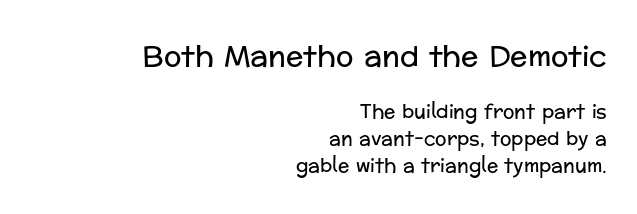
{"serif": "no", "italic": "no", "bold": "no", "weight": "regular", "width": "normal", "stroke_contrast": "low", "x_height": "medium", "monospaced": "no", "underline": "no", "align": "right", "line_spacing": "normal", "line_spacing_ratio": 1.41, "letter_spacing": "normal", "letter_spacing_em": 0.0, "larger_block": "first", "size_ratio": 1.53, "glyph_px": 29}
